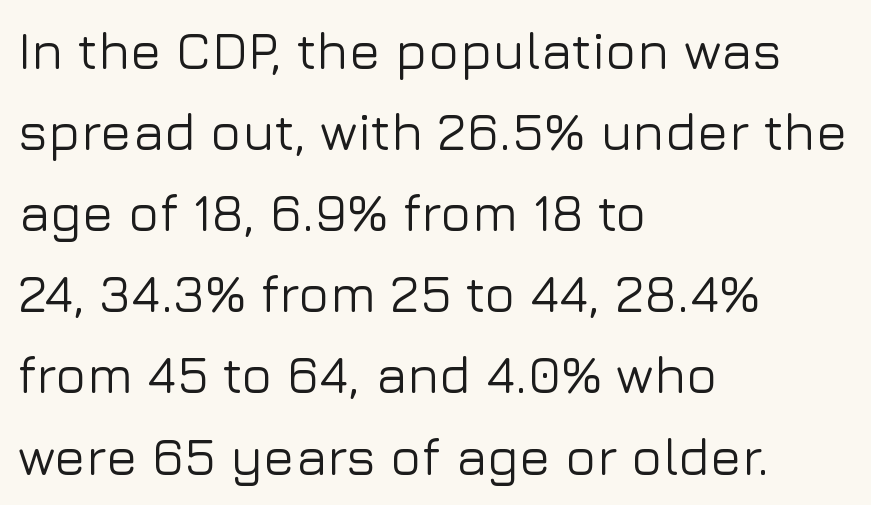
Rendered with straight, roman letterforms. Check under the words: just untouched page. Characters follow at the spacing the type designer built in. Varying glyph widths throughout — classic text-font behaviour.
